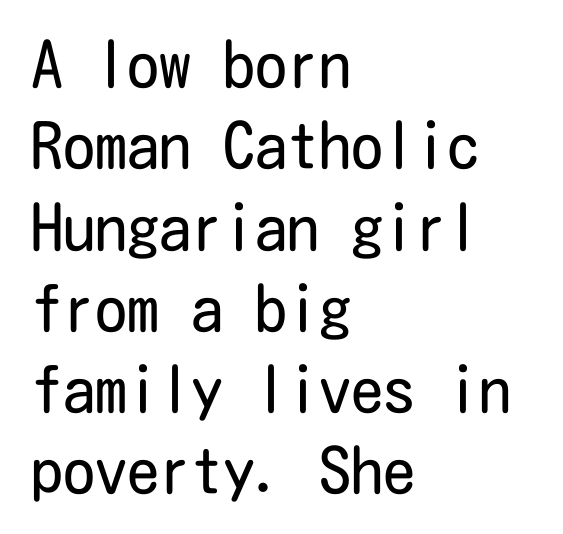
Q: Is the text bold? A: No.
Q: Is the text italic (slanted)? A: No, it is upright.
Q: Is the typeface a serif or a sans-serif typeface? A: Sans-serif.
Q: Is the text underlined? A: No.
Q: How is the paragraph aligned? A: Left-aligned.
Q: Is the spacing between letters normal or unusually wide? A: Normal.
Q: Is the spacing between lines tight, normal or loose? A: Normal.
Q: Width (condensed, normal, or wide)? A: Condensed.
Q: Stroke contrast? A: Low.
Q: x-height? A: Medium.
